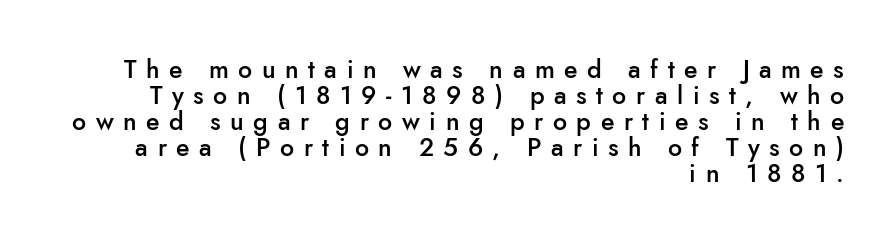
Q: Is the text bold? A: Semi-bold.
Q: Is the text italic (slanted)? A: No, it is upright.
Q: Is the text underlined? A: No.
Q: How is the paragraph aligned? A: Right-aligned.
Q: Is the spacing between letters normal or unusually wide? A: Unusually wide.
Q: Is the spacing between lines tight, normal or loose? A: Tight.
